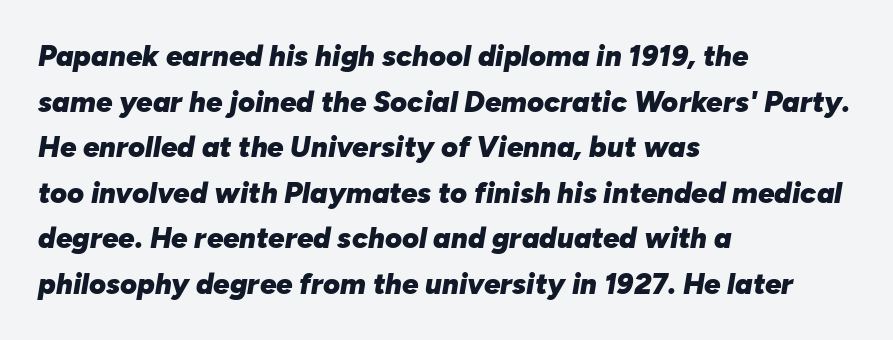
Where is the straight margin? On the left. Compared with ordinary roman type, these characters are visibly tilted. A typesetter would call this zero additional tracking. Emphasis by weight is at full strength: bold.
